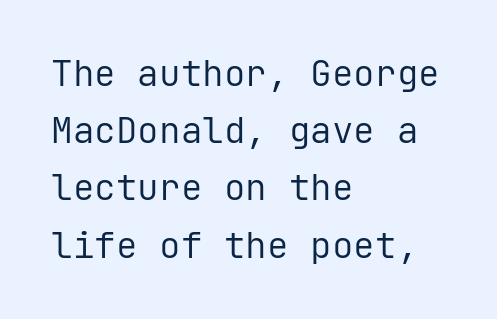
The image shows 36 px regular-weight sans-serif type, upright, monospaced; set left-aligned, normal line spacing (1.59x), normal letter spacing, not underlined; low stroke contrast and a medium x-height.
